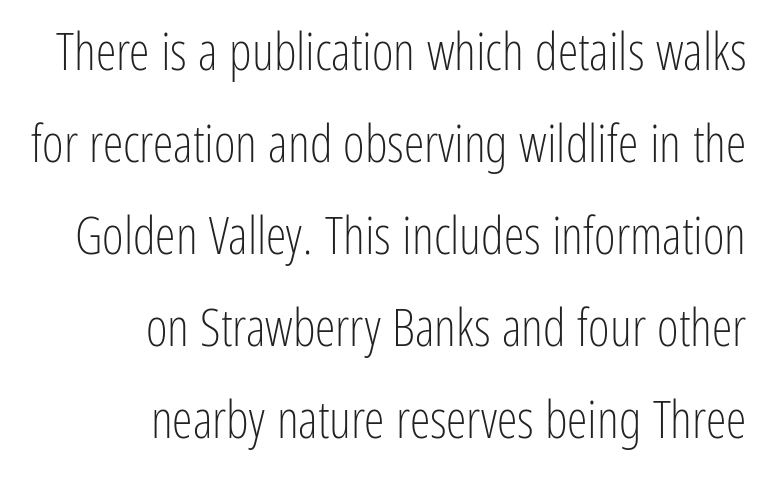
The image shows 52 px light, condensed sans-serif type, upright; set right-aligned, line spacing 1.77x, normal letter spacing, not underlined; low stroke contrast and a medium x-height.
